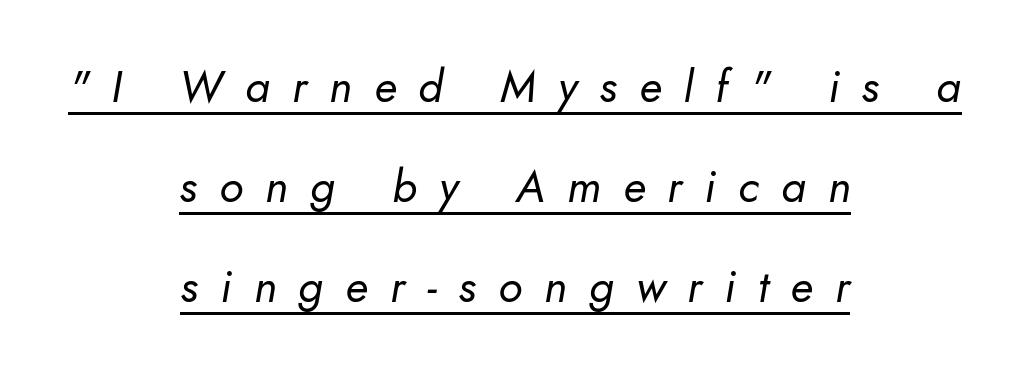
The image shows 45 px regular-weight type, italic (leaning right); set centered, loose line spacing (2.22x), unusually wide letter spacing (+0.49 em), underlined; low stroke contrast and a small x-height.
